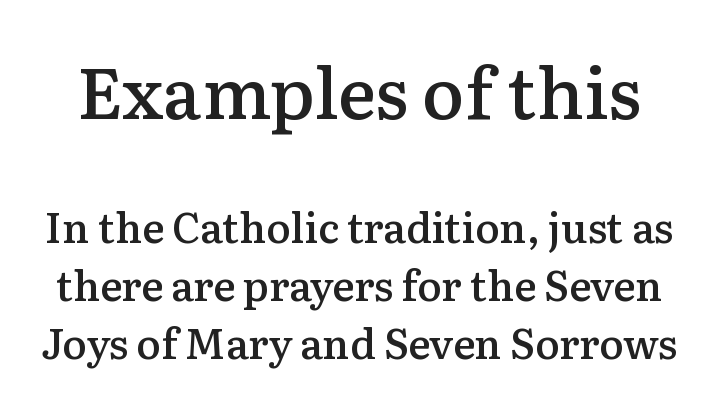
This is the in-between weight designers call semibold or demi. These lines are composed in type with serifs. The letters stand upright; this is a roman face. Glance below the letters and you will spot only blank space.
